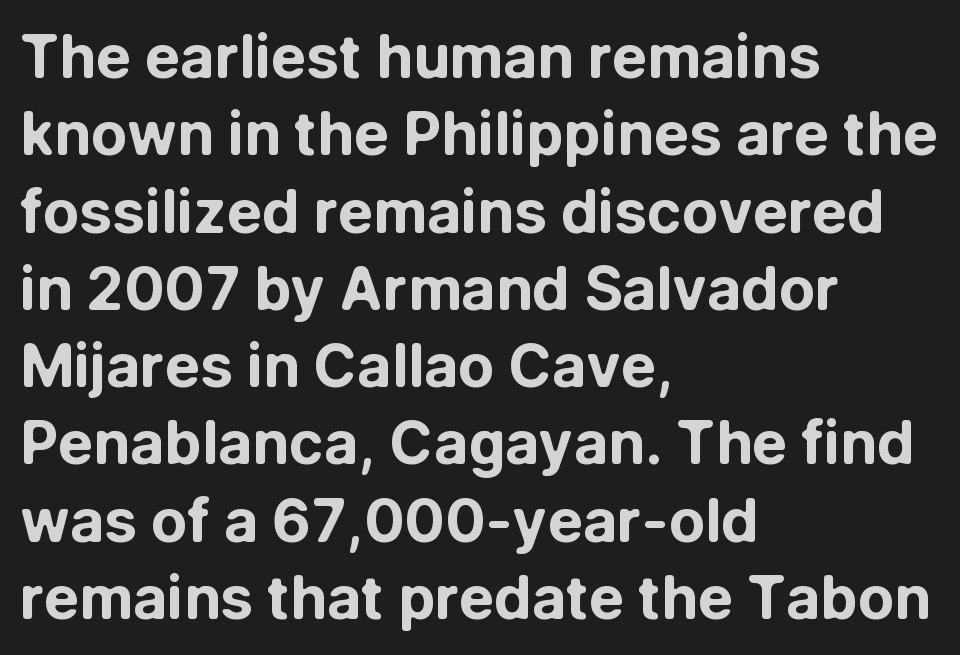
Posture: straight, roman, zero tilt. Are there feet on the stems? There aren't — it's a sans. Words float on clear page, feet unadorned. Where is the straight margin? On the left.
